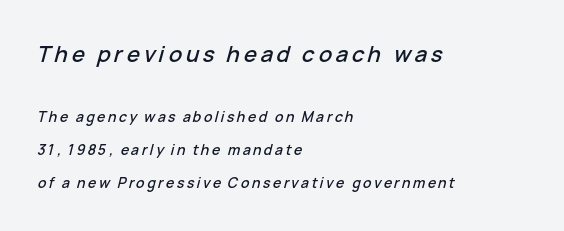
Which chunk is bigger? The first one — the top block dwarfs the bottom. Short and long lines alike share a common starting point at left. Anything drawn beneath the words? Only blank space. You can tell it's italic because the verticals aren't actually vertical. Vertical spacing — loose.
